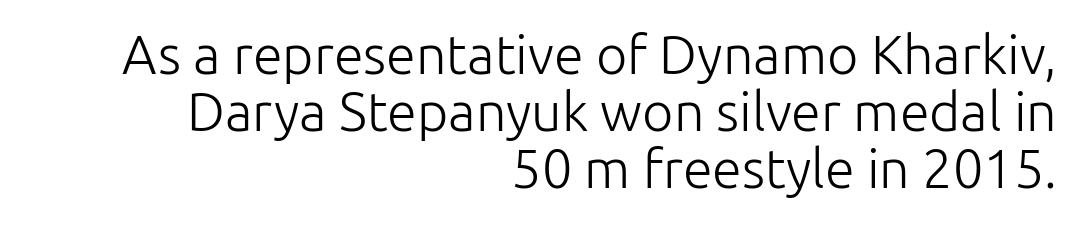
{"serif": "no", "italic": "no", "bold": "no", "weight": "light", "width": "normal", "stroke_contrast": "low", "x_height": "medium", "monospaced": "no", "underline": "no", "align": "right", "line_spacing": "tight", "line_spacing_ratio": 1.06, "letter_spacing": "normal", "letter_spacing_em": 0.0, "glyph_px": 54}
